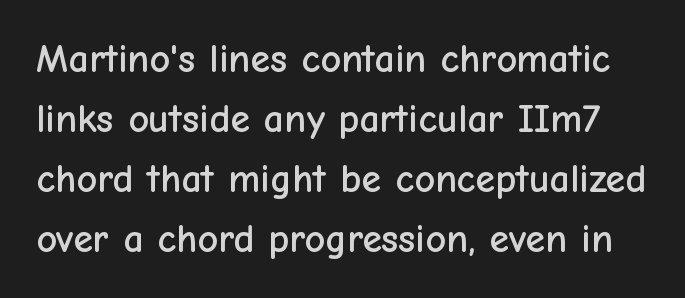
Q: Is the text italic (slanted)? A: No, it is upright.
Q: Is the typeface a serif or a sans-serif typeface? A: Sans-serif.
Q: Is the text underlined? A: No.
Q: Is the spacing between letters normal or unusually wide? A: Normal.
Q: Is the spacing between lines tight, normal or loose? A: Normal.
Q: Width (condensed, normal, or wide)? A: Normal.
Q: Stroke contrast? A: Low.
Q: x-height? A: Medium.
Q: Monospaced? A: No.
